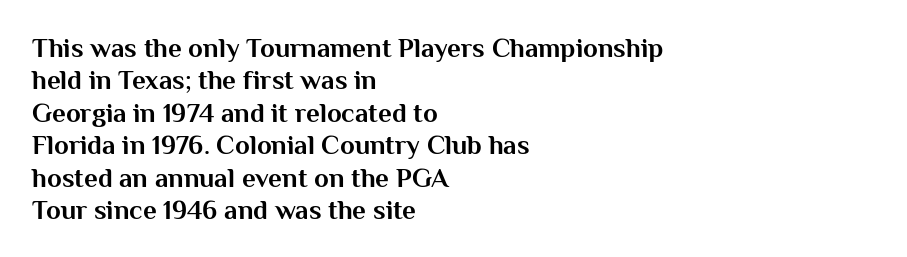
Q: Is the text bold? A: Yes.
Q: Is the text italic (slanted)? A: No, it is upright.
Q: Is the text underlined? A: No.
Q: How is the paragraph aligned? A: Left-aligned.
Q: Is the spacing between letters normal or unusually wide? A: Normal.
